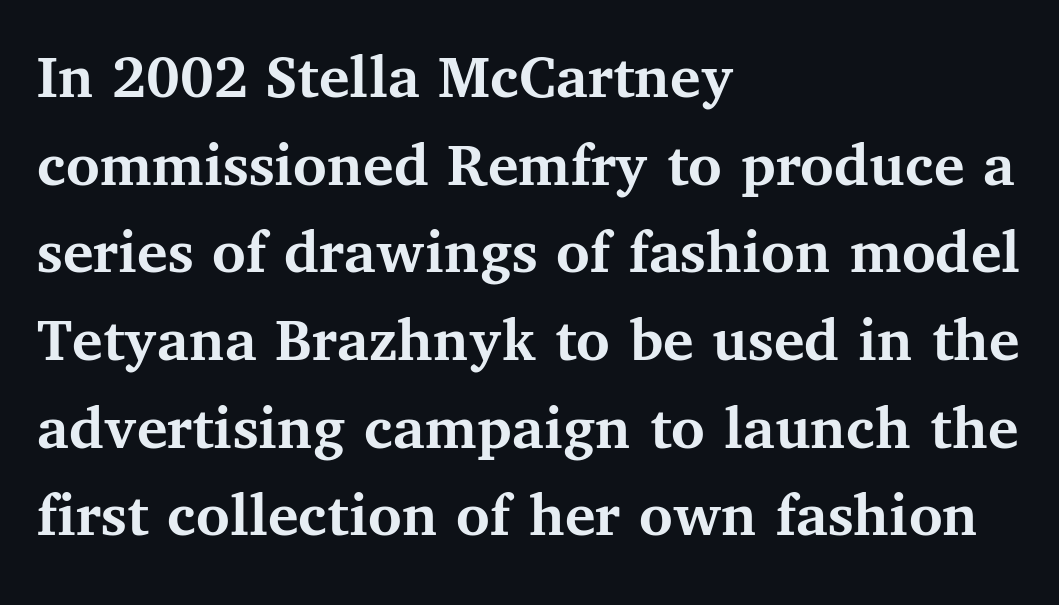
The image shows 64 px semibold serif type, upright; set left-aligned, normal line spacing (1.37x), normal letter spacing, not underlined; medium stroke contrast and a medium x-height.
